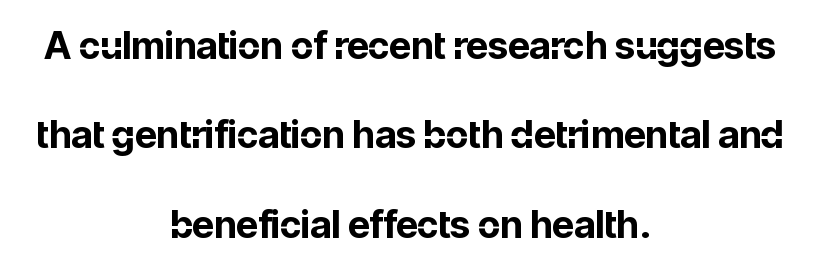
{"serif": "no", "italic": "no", "bold": "yes", "weight": "bold", "width": "normal", "stroke_contrast": "low", "x_height": "medium", "monospaced": "no", "underline": "no", "align": "center", "line_spacing": "loose", "line_spacing_ratio": 2.35, "letter_spacing": "normal", "letter_spacing_em": 0.0, "glyph_px": 38}
